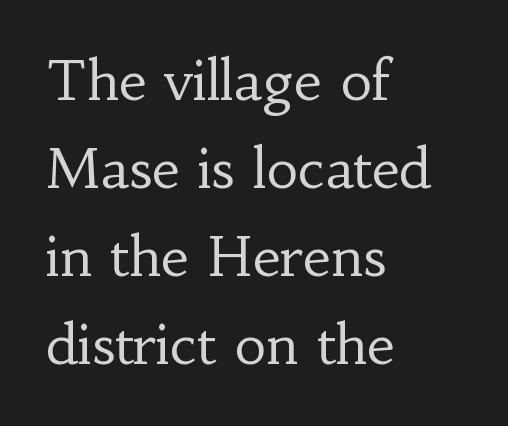
{"serif": "yes", "italic": "no", "bold": "no", "weight": "regular", "width": "normal", "stroke_contrast": "low", "x_height": "small", "monospaced": "no", "underline": "no", "align": "left", "line_spacing": "normal", "line_spacing_ratio": 1.6, "letter_spacing": "normal", "letter_spacing_em": 0.0, "glyph_px": 55}
